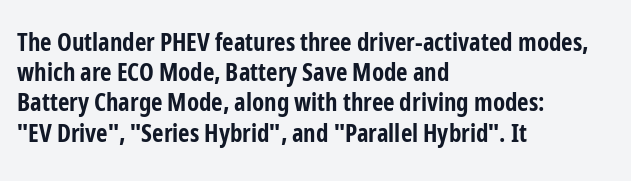
{"italic": "no", "bold": "yes", "underline": "no", "align": "left", "line_spacing_ratio": 1.21, "letter_spacing": "normal", "letter_spacing_em": 0.0, "glyph_px": 25}
